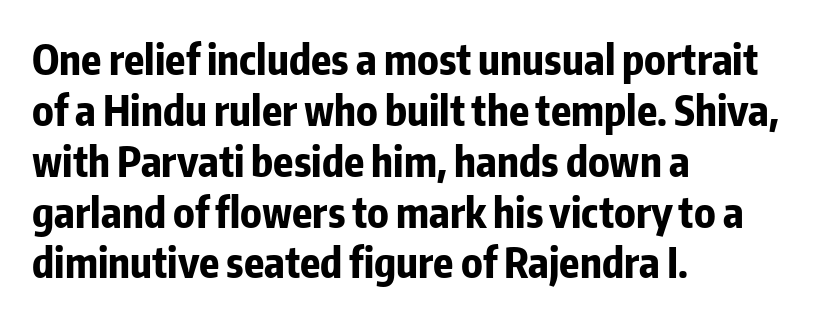
Q: Is the text bold? A: Yes.
Q: Is the text italic (slanted)? A: No, it is upright.
Q: Is the typeface a serif or a sans-serif typeface? A: Sans-serif.
Q: Is the text underlined? A: No.
Q: How is the paragraph aligned? A: Left-aligned.
Q: Is the spacing between letters normal or unusually wide? A: Normal.
Q: Width (condensed, normal, or wide)? A: Condensed.
Q: Stroke contrast? A: Low.
Q: x-height? A: Medium.
Q: Monospaced? A: No.
